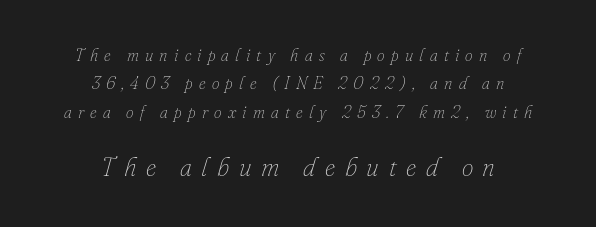
Q: Is the text bold? A: No.
Q: Is the text italic (slanted)? A: Yes, it leans right by about 16 degrees.
Q: Is the text underlined? A: No.
Q: How is the paragraph aligned? A: Centered.
Q: Is the spacing between letters normal or unusually wide? A: Unusually wide.
Q: Is the spacing between lines tight, normal or loose? A: Normal.
Q: Which block of text is set in a larger size, the first (top) or the second (bottom)? A: The second (bottom) one.
